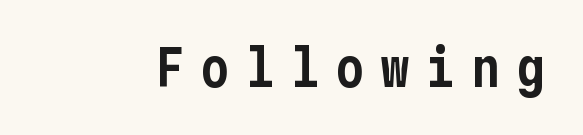
Q: Is the text italic (slanted)? A: No, it is upright.
Q: Is the typeface a serif or a sans-serif typeface? A: Sans-serif.
Q: Is the text underlined? A: No.
Q: Is the spacing between letters normal or unusually wide? A: Unusually wide.
Q: Width (condensed, normal, or wide)? A: Condensed.
Q: Stroke contrast? A: Low.
Q: x-height? A: Medium.
